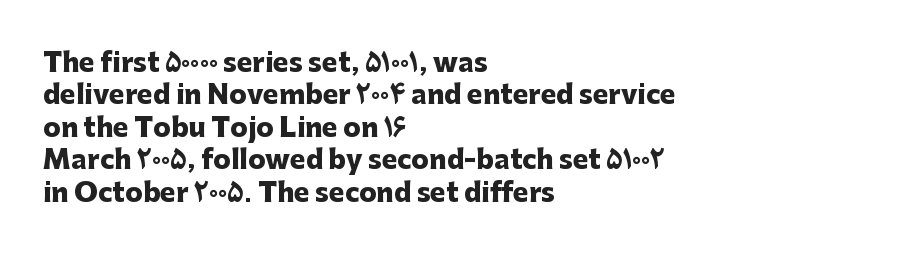
Interline gaps are of average width in this sample. Words float on clear page, feet unadorned. Weight check: bold — yes, fully. These lines were composed using upright roman letters.
